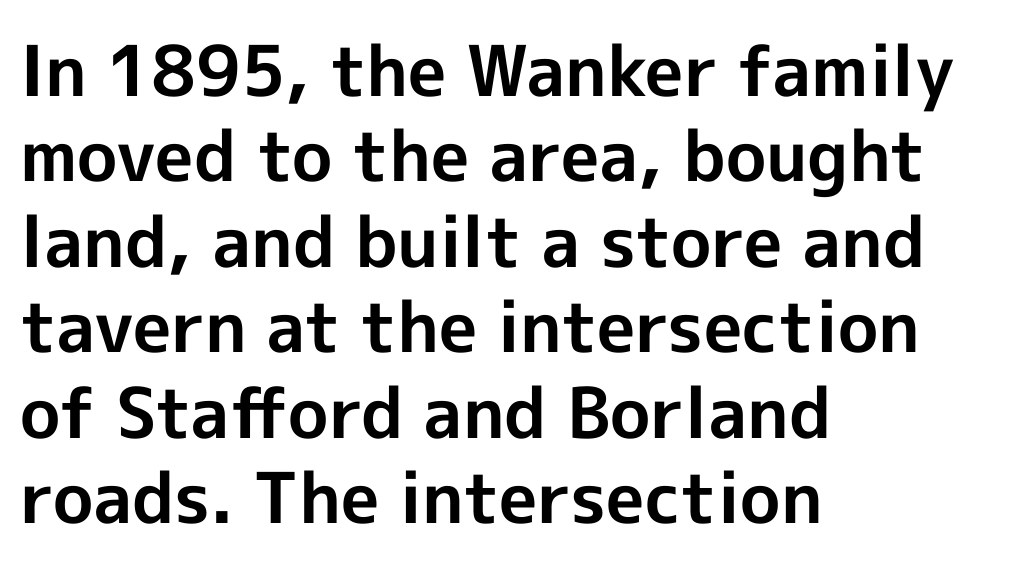
{"serif": "no", "italic": "no", "bold": "yes", "weight": "bold", "width": "normal", "x_height": "medium", "monospaced": "no", "underline": "no", "align": "left", "line_spacing_ratio": 1.22, "letter_spacing": "normal", "letter_spacing_em": 0.0, "glyph_px": 70}
